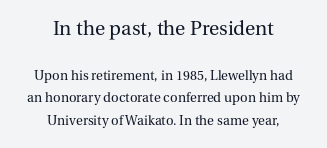
The typeface has the unassuming heft of standard copy or less. Ascenders rise straight up at ninety degrees. Note: larger setting up top, smaller setting below. Notice how the passage keeps no hard edge, just a central spine. Quick note: underline off. Here the glyphs are tracked normally, forming tight word shapes.
